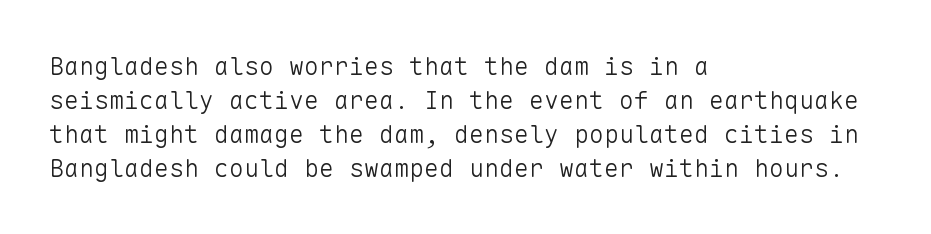
A normal amount of white space separates one row of letters from the next. Honestly, the letter spacing is just normal — you wouldn't notice it. The font's upright variant was chosen for this text. Is this a heavy cut? Hardly; it is regular or lighter. Caption: multi-line text, flush left, ragged right.
